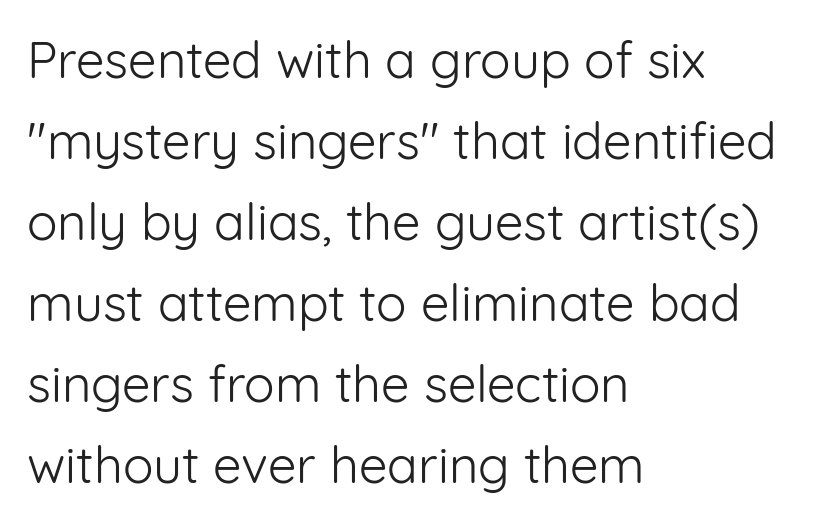
This sample is left-justified, so line endings fall wherever the words run out. Vertical stems look standard width or narrower in stroke. These lines are rendered in a variable-pitch font. Students, note that the glyphs here touch the page at normal intervals.
